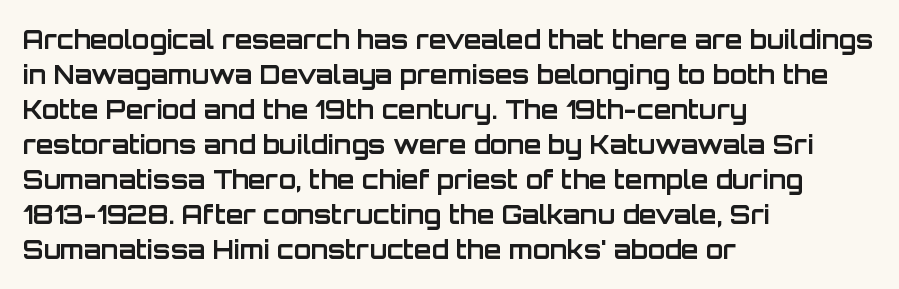
The image shows 25 px bold type, upright; set left-aligned, normal line spacing (1.4x), normal letter spacing, not underlined.
